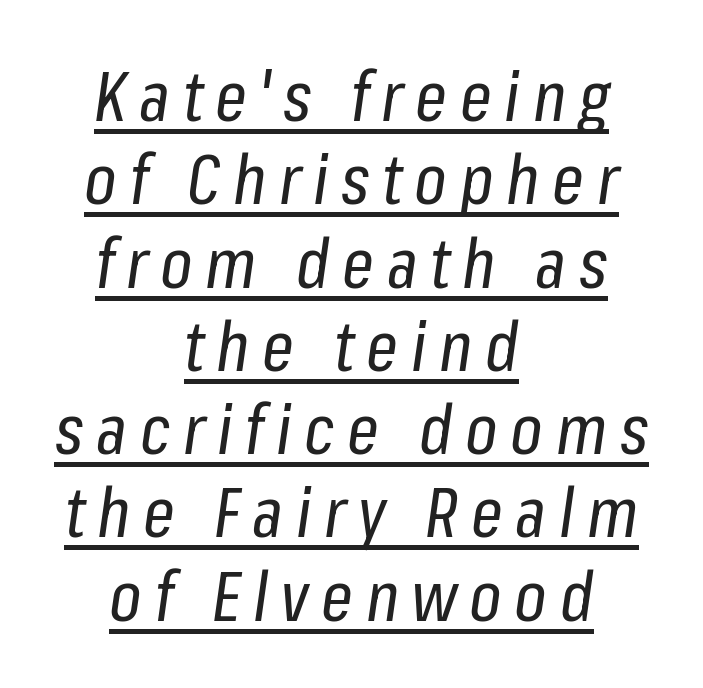
Q: Is the text bold? A: No.
Q: Is the text italic (slanted)? A: Yes, it leans right by about 8 degrees.
Q: Is the text underlined? A: Yes.
Q: How is the paragraph aligned? A: Centered.
Q: Width (condensed, normal, or wide)? A: Condensed.
Q: Stroke contrast? A: Low.
Q: x-height? A: Medium.
Q: Monospaced? A: No.
